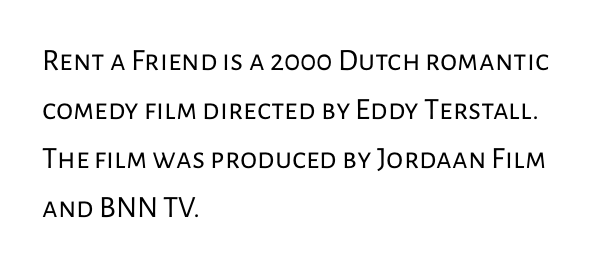
Do the letters lean? They stand straight. Baseline-to-baseline distance is the conventional proportion of letter height. Check where the strokes stop: nothing finishes them off — pure sans. The strip under each line holds only bare page. The typeface has the unassuming heft of standard copy or less.
